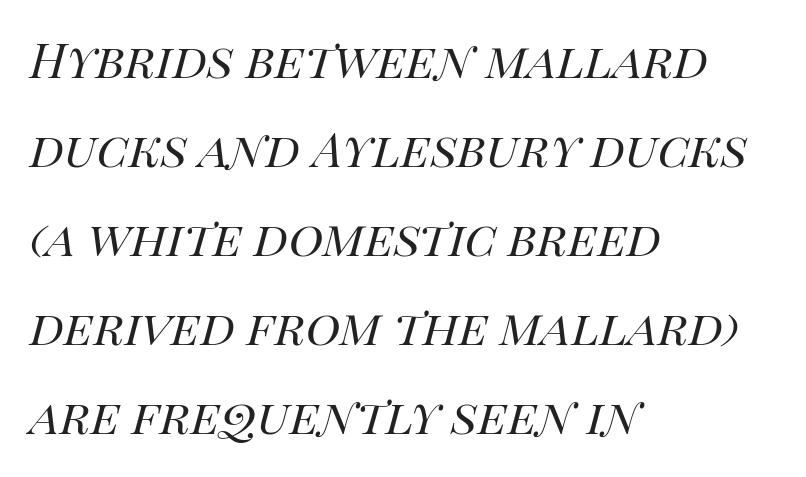
Q: Is the text bold? A: No.
Q: Is the text italic (slanted)? A: Yes, it leans right by about 14 degrees.
Q: Is the text underlined? A: No.
Q: How is the paragraph aligned? A: Left-aligned.
Q: Is the spacing between letters normal or unusually wide? A: Normal.
Q: Is the spacing between lines tight, normal or loose? A: Normal.
Q: Width (condensed, normal, or wide)? A: Normal.
Q: Stroke contrast? A: High.
Q: x-height? A: Large.
Q: Monospaced? A: No.
